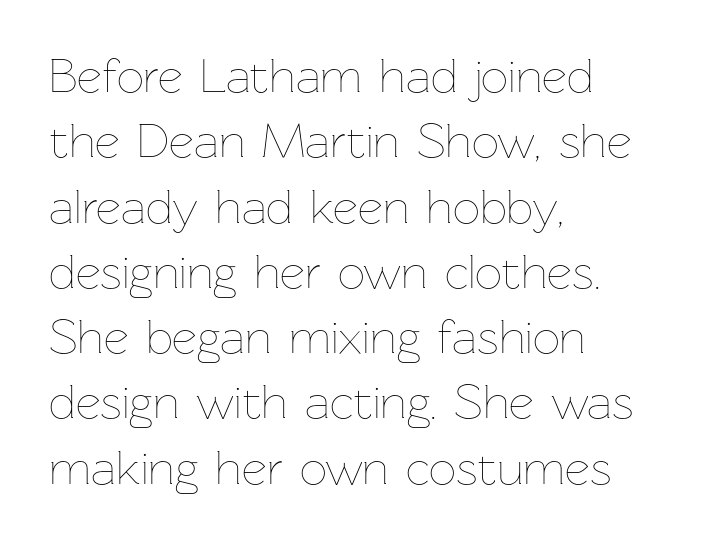
Q: Is the text bold? A: No.
Q: Is the text italic (slanted)? A: No, it is upright.
Q: Is the text underlined? A: No.
Q: How is the paragraph aligned? A: Left-aligned.
Q: Is the spacing between letters normal or unusually wide? A: Normal.
Q: Is the spacing between lines tight, normal or loose? A: Normal.
Q: Width (condensed, normal, or wide)? A: Normal.
Q: Stroke contrast? A: Low.
Q: x-height? A: Medium.
Q: Monospaced? A: No.
